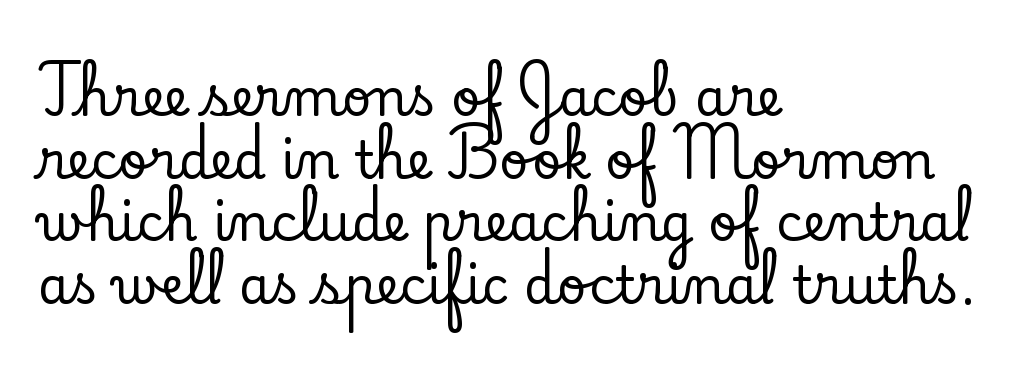
The image shows 51 px serif type, upright; set left-aligned, line spacing 1.23x, normal letter spacing, not underlined; low stroke contrast and a small x-height.
